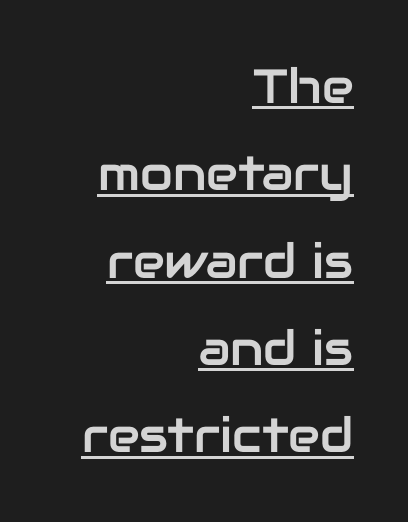
All the whitespace from short lines collects on the left. Here the designer chose a conventional face with non-uniform glyph widths. It's the straight-up-and-down kind of type. The words here are underlined. Serifs: no, the terminals of the letterforms are clean. Between one letter and the next there's only the usual sliver of space.
